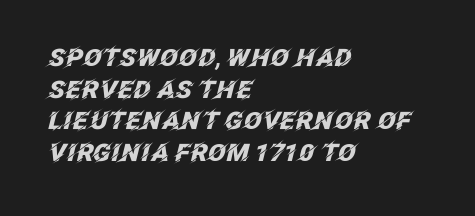
Q: Is the text bold? A: Yes.
Q: Is the text italic (slanted)? A: Yes, it leans right by about 12 degrees.
Q: Is the text underlined? A: No.
Q: How is the paragraph aligned? A: Left-aligned.
Q: Is the spacing between letters normal or unusually wide? A: Normal.
Q: Is the spacing between lines tight, normal or loose? A: Normal.
